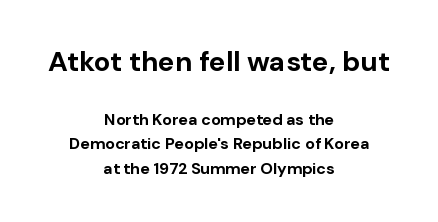
Q: Is the text bold? A: Yes.
Q: Is the text italic (slanted)? A: No, it is upright.
Q: Is the typeface a serif or a sans-serif typeface? A: Sans-serif.
Q: Is the text underlined? A: No.
Q: How is the paragraph aligned? A: Centered.
Q: Is the spacing between letters normal or unusually wide? A: Normal.
Q: Is the spacing between lines tight, normal or loose? A: Normal.
Q: Which block of text is set in a larger size, the first (top) or the second (bottom)? A: The first (top) one.
Q: Width (condensed, normal, or wide)? A: Normal.
Q: Stroke contrast? A: Low.
Q: x-height? A: Medium.
Q: Monospaced? A: No.
